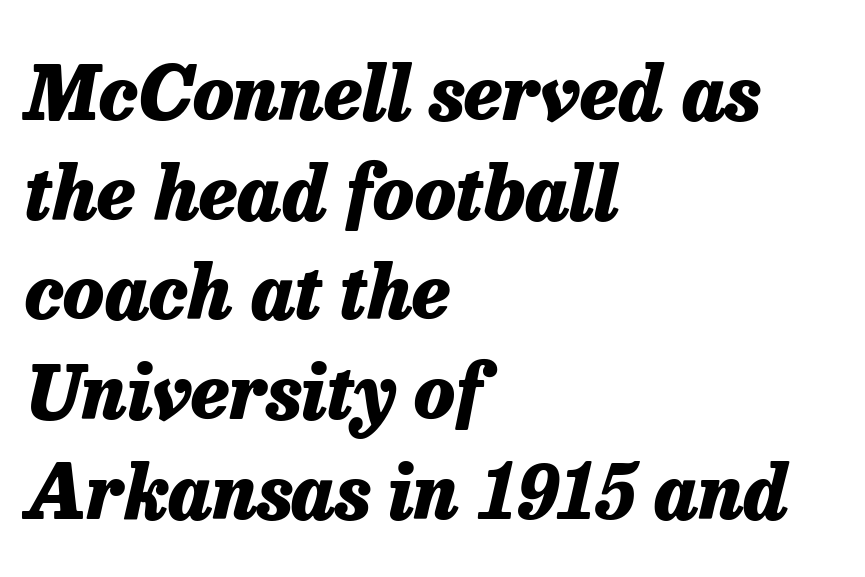
The image shows 75 px heavy type, italic (leaning right); set left-aligned, normal line spacing (1.33x), normal letter spacing, not underlined; low stroke contrast and a medium x-height.
